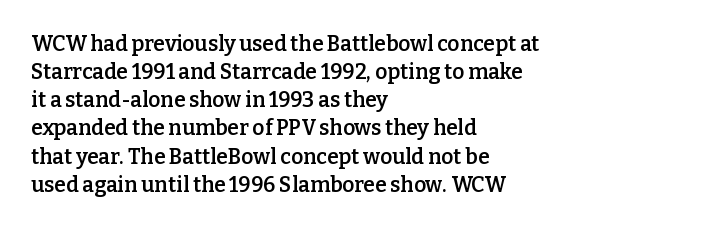
The axis of the letterforms is exactly vertical. The block of text has a typical density, with ordinary space between rows. Plain, unruled lines of type. Slightly chunky letters — semibold, I'd say, not full bold. Left-aligned paragraph, ragged on the right.
